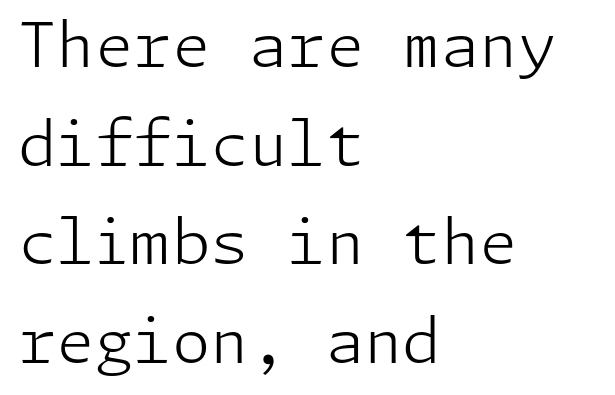
The passage shown has conventional tracking throughout. Vertical spacing — default. A clean baseline with only descenders dipping below it. Weight: regular or lighter. If you drew a ruler down the left edge, every line would touch it.
